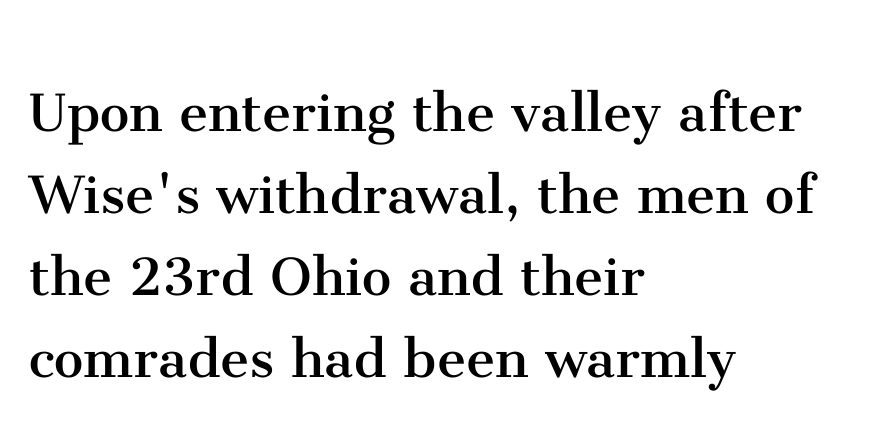
The image shows 66 px regular-weight serif type, upright; set left-aligned, line spacing 1.24x, normal letter spacing, not underlined; medium stroke contrast and a medium x-height.
